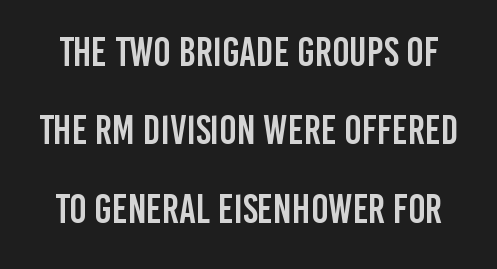
Q: Is the text italic (slanted)? A: No, it is upright.
Q: Is the typeface a serif or a sans-serif typeface? A: Sans-serif.
Q: Is the text underlined? A: No.
Q: Is the spacing between letters normal or unusually wide? A: Normal.
Q: Is the spacing between lines tight, normal or loose? A: Loose.
Q: Width (condensed, normal, or wide)? A: Condensed.
Q: Stroke contrast? A: Low.
Q: x-height? A: Large.
Q: Monospaced? A: No.
